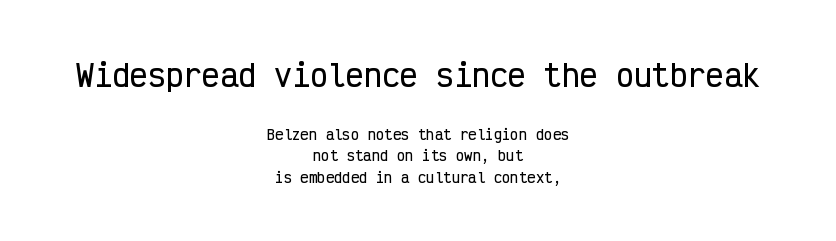
Type without underlining. Block one is the big one; block two sits smaller underneath. Monospaced: the letters line up in strict vertical columns. This sample keeps an unexceptional amount of space between lines.
